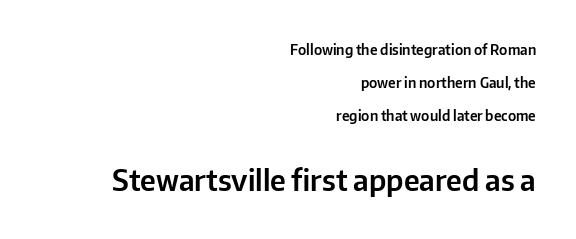
The image shows 29 px sans-serif type, upright; set right-aligned, loose line spacing (2.34x), normal letter spacing, not underlined; the second (bottom) block is 2.07x larger; low stroke contrast and a medium x-height.
